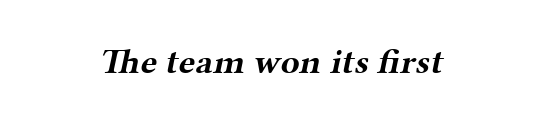
{"serif": "yes", "bold": "yes", "weight": "bold", "width": "wide", "stroke_contrast": "medium", "x_height": "medium", "monospaced": "no", "underline": "no", "align": "center", "letter_spacing": "normal", "letter_spacing_em": 0.0, "glyph_px": 35}
